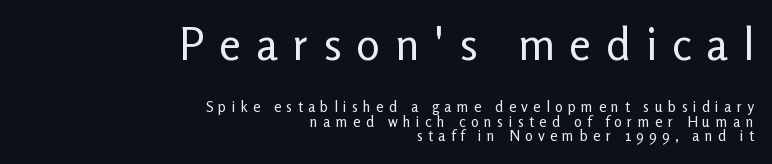
The image shows 44 px regular-weight sans-serif type, upright; set right-aligned, tight line spacing (0.99x), unusually wide letter spacing (+0.34 em), not underlined; the first (top) block is 2.93x larger; low stroke contrast and a medium x-height.
